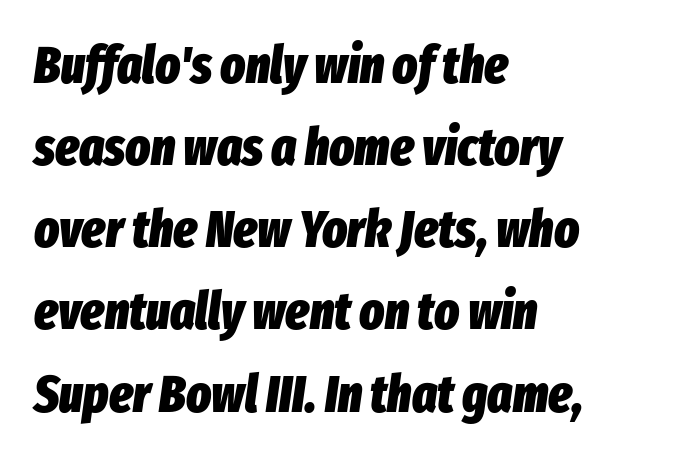
The image shows 52 px heavy, condensed type, italic (leaning right); set left-aligned, normal line spacing (1.58x), normal letter spacing, not underlined; low stroke contrast and a medium x-height.
